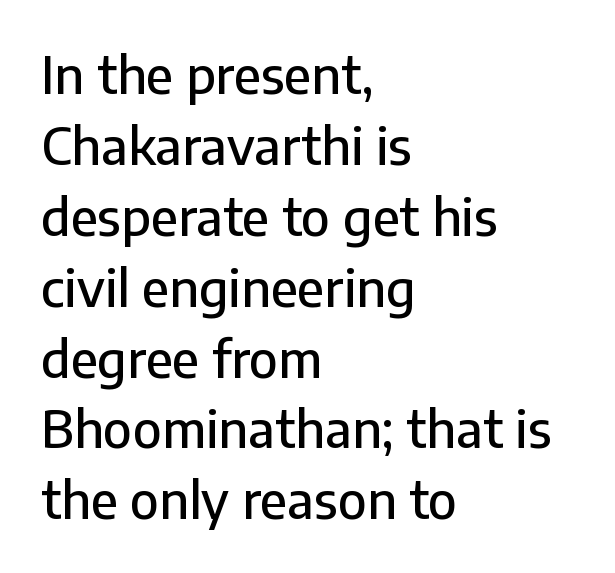
The image shows 51 px sans-serif type, upright; set left-aligned, normal line spacing (1.39x), normal letter spacing, not underlined; low stroke contrast and a medium x-height.
